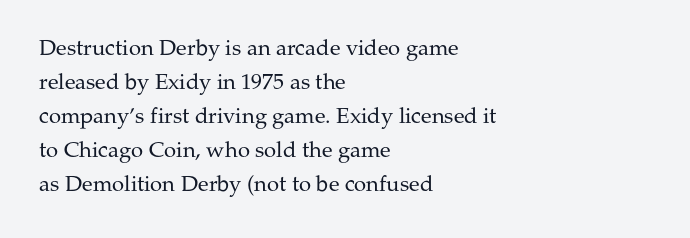
The image shows 22 px text type, upright; set left-aligned, normal line spacing (1.55x), normal letter spacing, not underlined.
